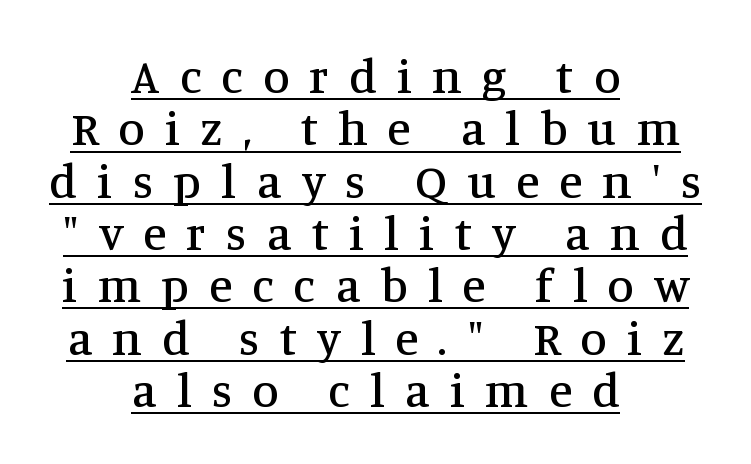
{"serif": "yes", "italic": "no", "width": "normal", "stroke_contrast": "medium", "x_height": "large", "monospaced": "no", "underline": "yes", "align": "center", "line_spacing": "tight", "line_spacing_ratio": 1.09, "letter_spacing": "wide", "letter_spacing_em": 0.42, "glyph_px": 48}
